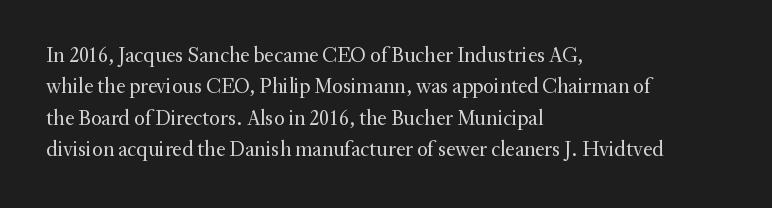
Ordinary non-slanted type is in use. Honestly, the row spacing looks completely unremarkable. These lines keep a tight, regular rhythm from letter to letter. These lines stack with their left ends in a neat column.
